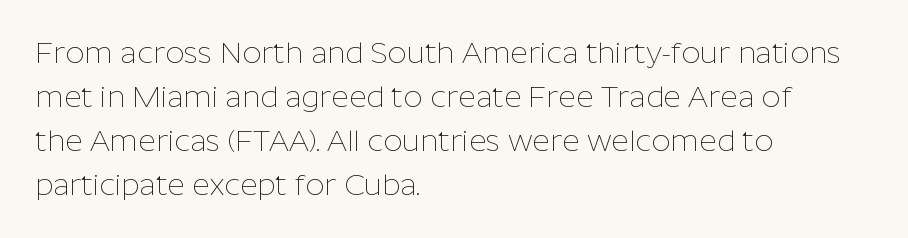
You could not count columns in this text — the font is proportionally spaced. Serifs: no, the terminals of the letterforms are clean. The rag falls on the right side of this text block. Unmarked baselines from the first word to the last. The typesetting does not lean heavy: it is not bold.
